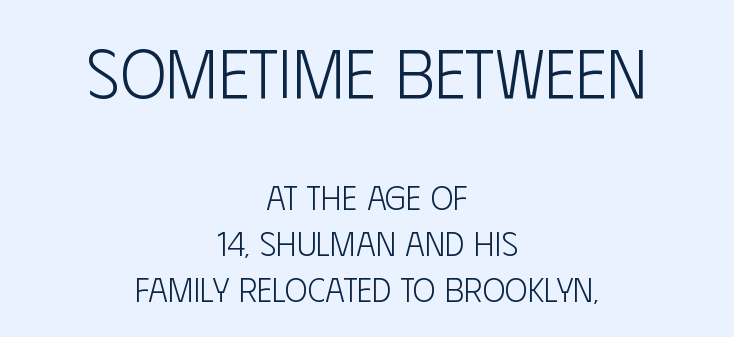
{"serif": "no", "italic": "no", "bold": "no", "weight": "light", "width": "condensed", "stroke_contrast": "low", "x_height": "large", "monospaced": "no", "underline": "no", "align": "center", "line_spacing": "normal", "line_spacing_ratio": 1.35, "letter_spacing": "normal", "letter_spacing_em": 0.0, "larger_block": "first", "size_ratio": 2.03, "glyph_px": 69}
